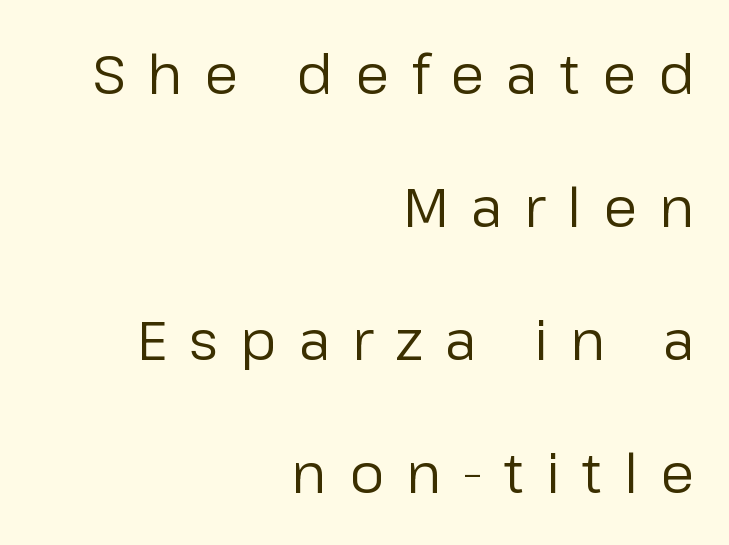
Q: Is the text bold? A: No.
Q: Is the text italic (slanted)? A: No, it is upright.
Q: Is the typeface a serif or a sans-serif typeface? A: Sans-serif.
Q: Is the text underlined? A: No.
Q: How is the paragraph aligned? A: Right-aligned.
Q: Is the spacing between letters normal or unusually wide? A: Unusually wide.
Q: Is the spacing between lines tight, normal or loose? A: Loose.
Q: Width (condensed, normal, or wide)? A: Normal.
Q: Stroke contrast? A: Low.
Q: x-height? A: Medium.
Q: Monospaced? A: No.
